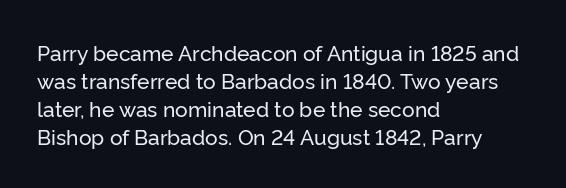
The image shows 21 px text type, upright; set left-aligned, normal line spacing (1.33x), normal letter spacing, not underlined.
